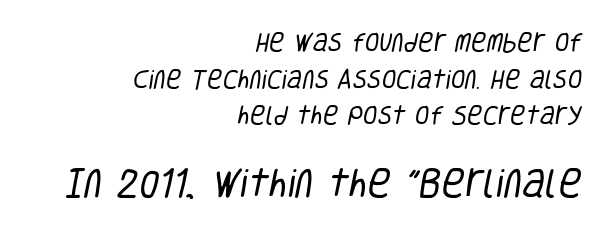
{"serif": "no", "bold": "no", "weight": "regular", "width": "condensed", "stroke_contrast": "low", "x_height": "large", "monospaced": "no", "underline": "no", "align": "right", "line_spacing_ratio": 1.74, "letter_spacing": "normal", "letter_spacing_em": 0.0, "larger_block": "second", "size_ratio": 1.52, "glyph_px": 32}
